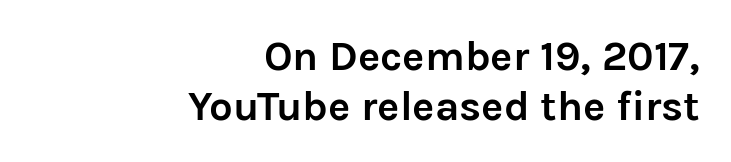
The image shows 42 px semibold sans-serif type, upright; set right-aligned, line spacing 1.18x, normal letter spacing, not underlined; low stroke contrast and a medium x-height.
